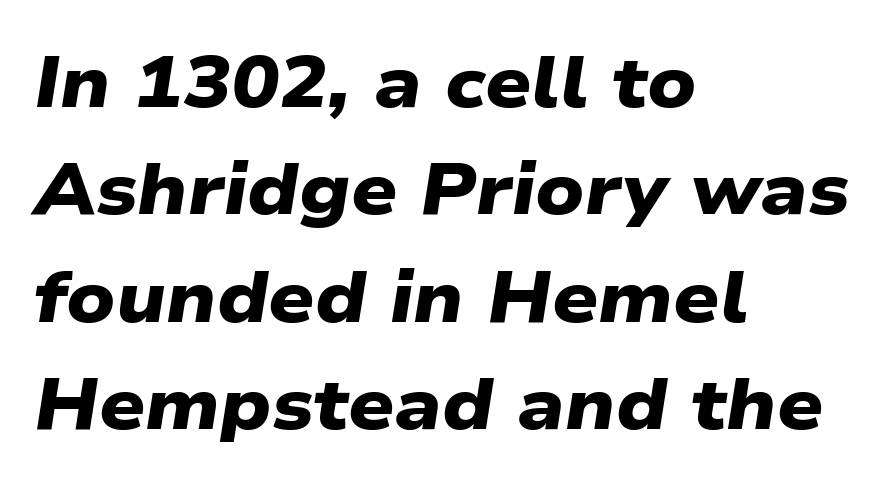
{"serif": "no", "bold": "yes", "weight": "heavy", "width": "wide", "stroke_contrast": "low", "x_height": "medium", "monospaced": "no", "underline": "no", "align": "left", "line_spacing": "normal", "line_spacing_ratio": 1.49, "letter_spacing": "normal", "letter_spacing_em": 0.0, "glyph_px": 72}
